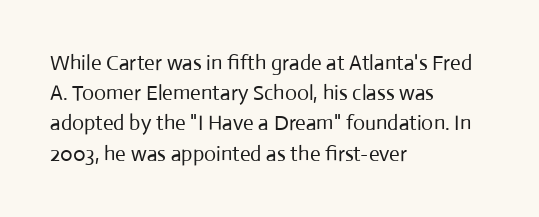
Q: Is the text bold? A: No.
Q: Is the text italic (slanted)? A: No, it is upright.
Q: Is the text underlined? A: No.
Q: How is the paragraph aligned? A: Left-aligned.
Q: Is the spacing between letters normal or unusually wide? A: Normal.
Q: Is the spacing between lines tight, normal or loose? A: Normal.
